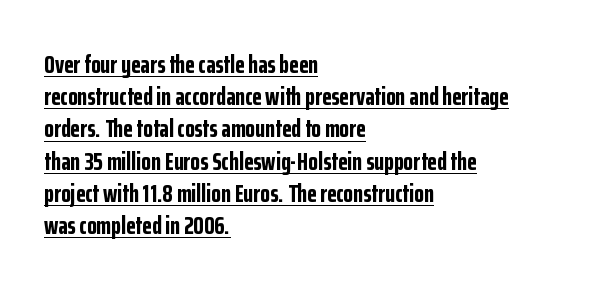
The image shows 25 px bold type, upright; set left-aligned, normal line spacing (1.29x), normal letter spacing, underlined.
